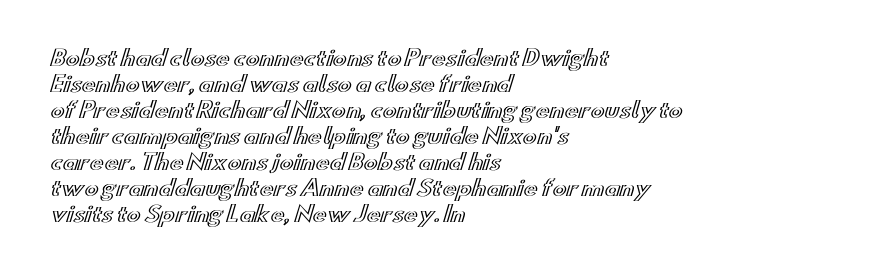
The image shows 21 px text type; set left-aligned, line spacing 1.24x, normal letter spacing, not underlined.
